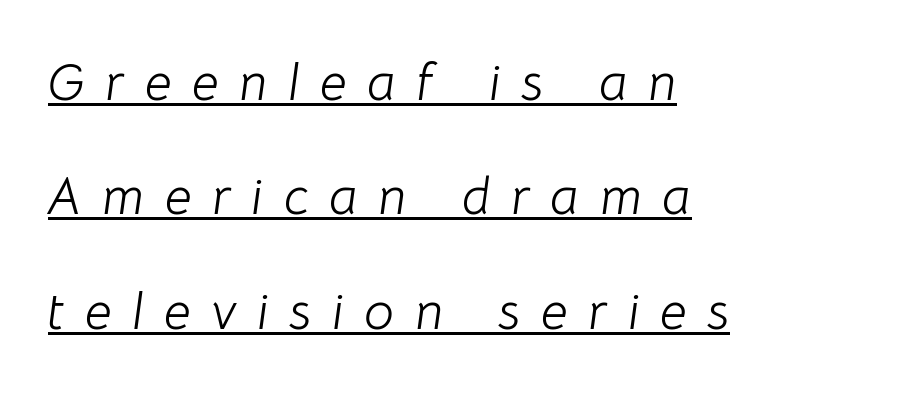
Spacing verdict: proportional, widths tailored to each character. This rendering uses left alignment, leaving the right contour irregular. Students, observe the line beneath the letters — that is underlining. Slanted lettering throughout.
